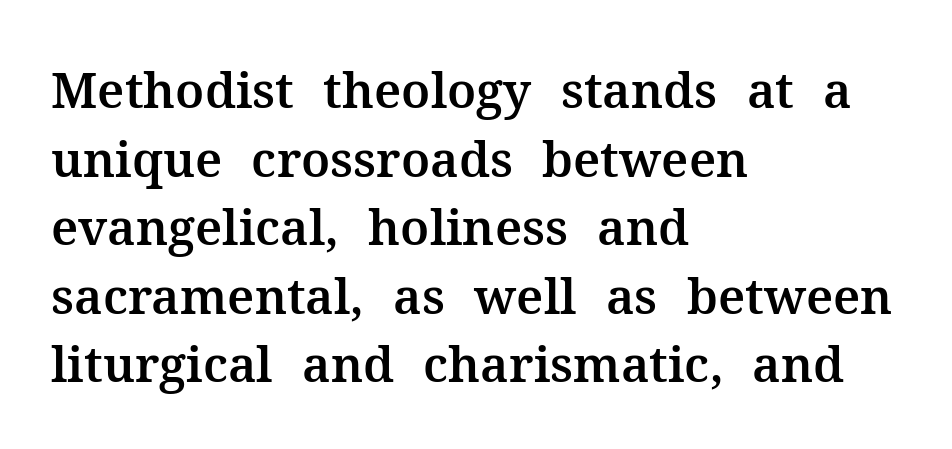
Here the designer chose a conventional face with non-uniform glyph widths. Does the type have serifs? Yes, each stem ends in a small foot. A typesetter would mark this as roman, not italic. Reading down the column, the eye jumps a familiar distance to each next line.
